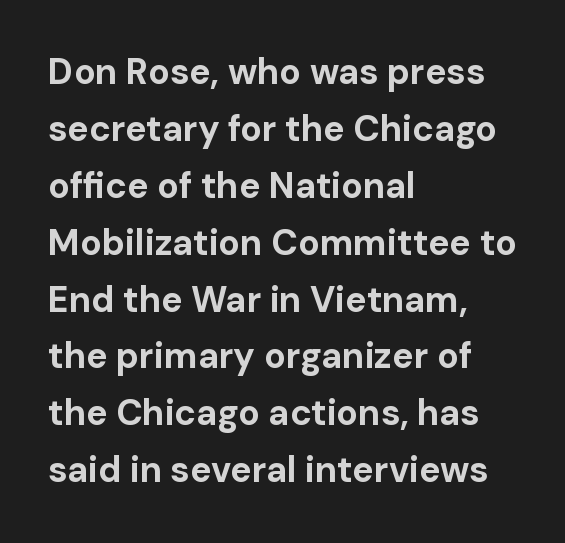
{"serif": "no", "italic": "no", "bold": "yes", "weight": "bold", "width": "normal", "stroke_contrast": "low", "x_height": "medium", "monospaced": "no", "underline": "no", "align": "left", "line_spacing": "normal", "line_spacing_ratio": 1.58, "letter_spacing": "normal", "letter_spacing_em": 0.0, "glyph_px": 36}
